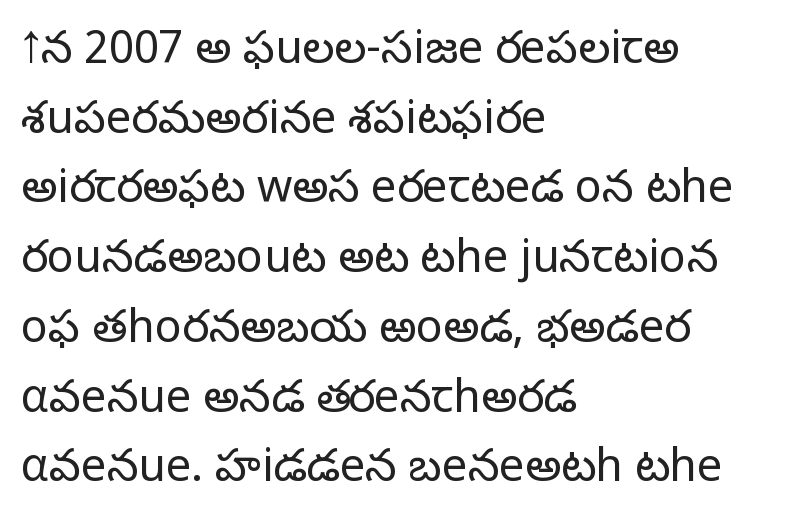
{"serif": "no", "italic": "no", "bold": "no", "weight": "light", "width": "normal", "stroke_contrast": "low", "x_height": "medium", "monospaced": "no", "underline": "no", "align": "left", "line_spacing": "normal", "line_spacing_ratio": 1.55, "letter_spacing": "normal", "letter_spacing_em": 0.0, "glyph_px": 45}
